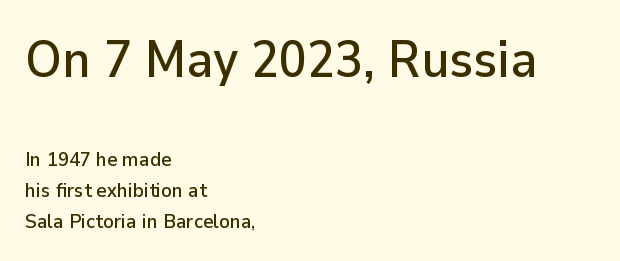
Q: Is the text italic (slanted)? A: No, it is upright.
Q: Is the typeface a serif or a sans-serif typeface? A: Sans-serif.
Q: Is the text underlined? A: No.
Q: How is the paragraph aligned? A: Left-aligned.
Q: Is the spacing between letters normal or unusually wide? A: Normal.
Q: Is the spacing between lines tight, normal or loose? A: Normal.
Q: Which block of text is set in a larger size, the first (top) or the second (bottom)? A: The first (top) one.
Q: Width (condensed, normal, or wide)? A: Normal.
Q: Stroke contrast? A: Low.
Q: x-height? A: Medium.
Q: Monospaced? A: No.
